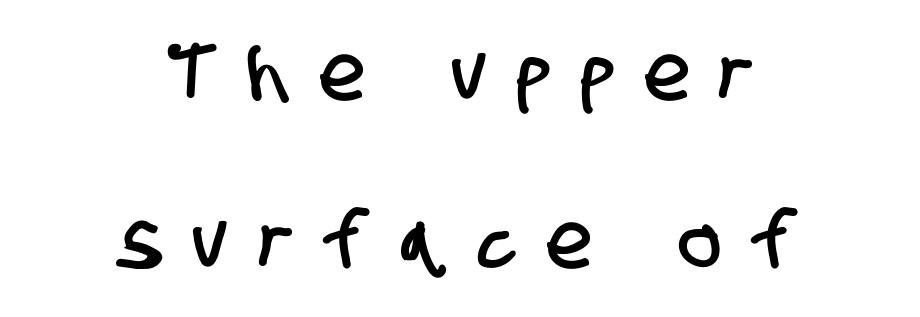
The image shows 79 px condensed sans-serif type; set centered, loose line spacing (2.13x), unusually wide letter spacing (+0.4 em), not underlined; low stroke contrast and a large x-height.
